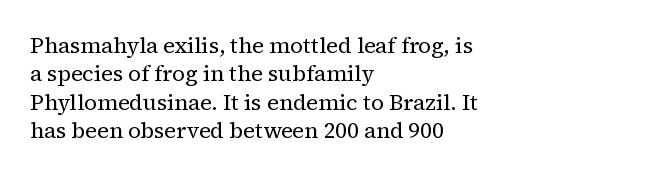
Rule under the text: the space is simply empty. Honestly, the letter spacing is just normal — you wouldn't notice it. The font's upright variant was chosen for this text. The strokes are not fattened; the text isn't bold. Layout note: lines flush left. The designer left line spacing at the default.
